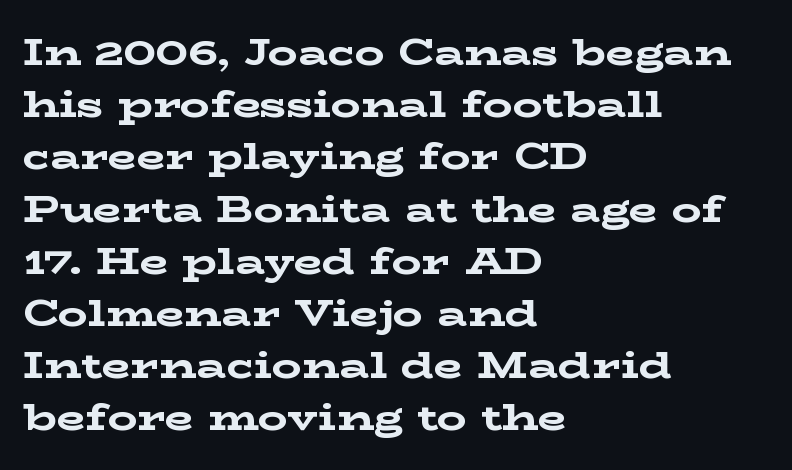
The image shows 37 px bold, wide serif type, upright; set left-aligned, normal line spacing (1.41x), normal letter spacing, not underlined; low stroke contrast and a medium x-height.
